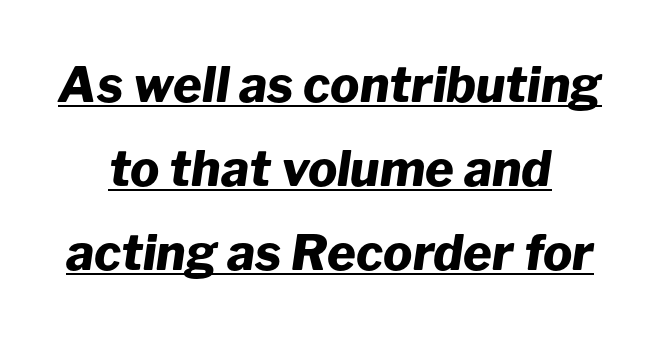
Q: Is the text bold? A: Yes.
Q: Is the text italic (slanted)? A: Yes, it leans right by about 8 degrees.
Q: Is the text underlined? A: Yes.
Q: How is the paragraph aligned? A: Centered.
Q: Is the spacing between letters normal or unusually wide? A: Normal.
Q: Width (condensed, normal, or wide)? A: Normal.
Q: Stroke contrast? A: Low.
Q: x-height? A: Medium.
Q: Monospaced? A: No.
